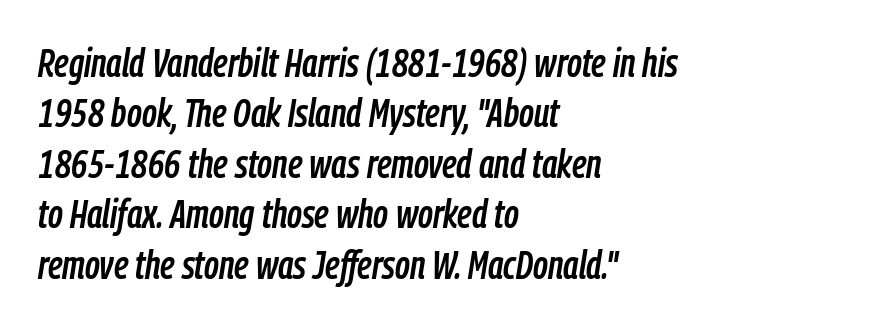
Q: Is the text italic (slanted)? A: Yes, it leans right by about 9 degrees.
Q: Is the text underlined? A: No.
Q: How is the paragraph aligned? A: Left-aligned.
Q: Is the spacing between letters normal or unusually wide? A: Normal.
Q: Is the spacing between lines tight, normal or loose? A: Normal.
Q: Width (condensed, normal, or wide)? A: Condensed.
Q: Stroke contrast? A: Low.
Q: x-height? A: Medium.
Q: Monospaced? A: No.
